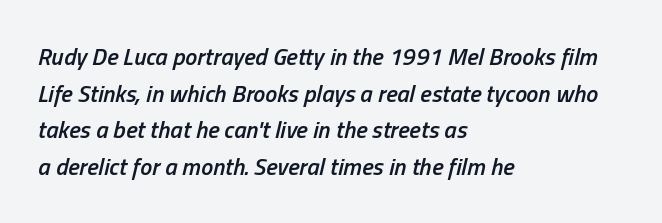
Q: Is the text bold? A: Semi-bold.
Q: Is the text italic (slanted)? A: Yes, it leans right by about 13 degrees.
Q: Is the text underlined? A: No.
Q: How is the paragraph aligned? A: Left-aligned.
Q: Is the spacing between letters normal or unusually wide? A: Normal.
Q: Is the spacing between lines tight, normal or loose? A: Normal.
